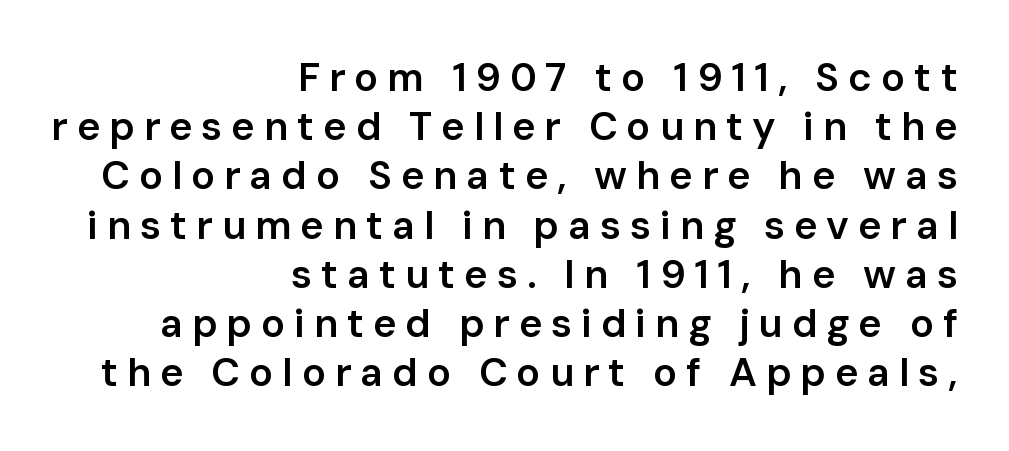
The image shows 40 px semibold sans-serif type, upright; set right-aligned, line spacing 1.23x, unusually wide letter spacing (+0.22 em), not underlined; low stroke contrast and a medium x-height.
